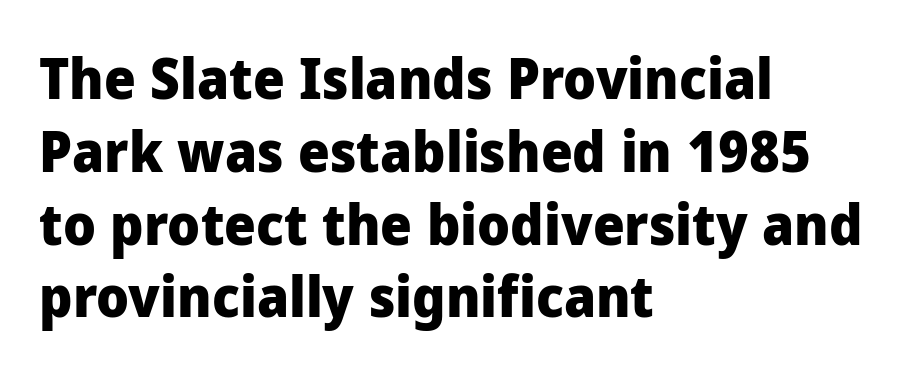
{"serif": "no", "italic": "no", "bold": "yes", "weight": "heavy", "width": "normal", "stroke_contrast": "low", "x_height": "medium", "monospaced": "no", "underline": "no", "align": "left", "line_spacing": "normal", "line_spacing_ratio": 1.3, "letter_spacing": "normal", "letter_spacing_em": 0.0, "glyph_px": 56}
